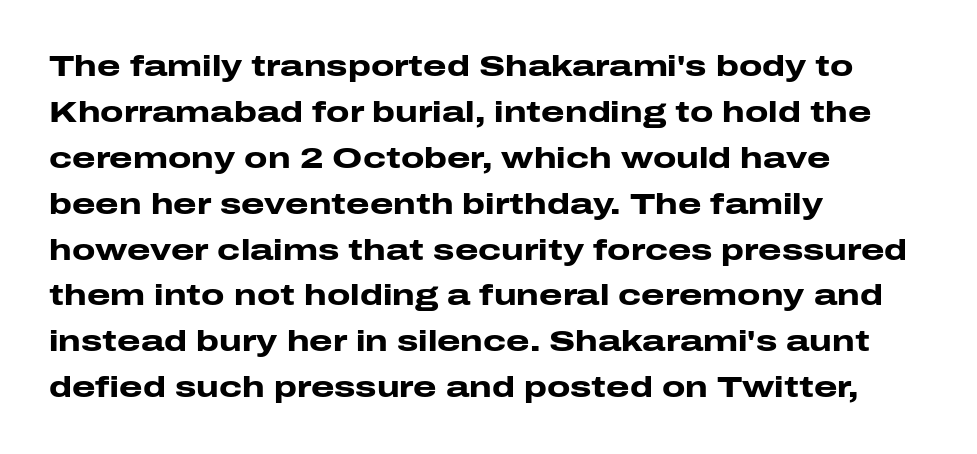
Q: Is the text bold? A: Yes.
Q: Is the text italic (slanted)? A: No, it is upright.
Q: Is the typeface a serif or a sans-serif typeface? A: Sans-serif.
Q: Is the text underlined? A: No.
Q: How is the paragraph aligned? A: Left-aligned.
Q: Is the spacing between letters normal or unusually wide? A: Normal.
Q: Is the spacing between lines tight, normal or loose? A: Normal.
Q: Width (condensed, normal, or wide)? A: Wide.
Q: Stroke contrast? A: Low.
Q: x-height? A: Medium.
Q: Monospaced? A: No.
